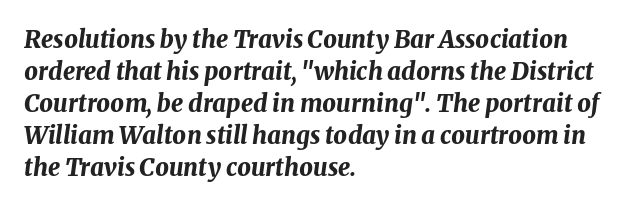
The image shows 24 px bold type, italic (leaning right); set left-aligned, normal line spacing (1.33x), normal letter spacing, not underlined.
